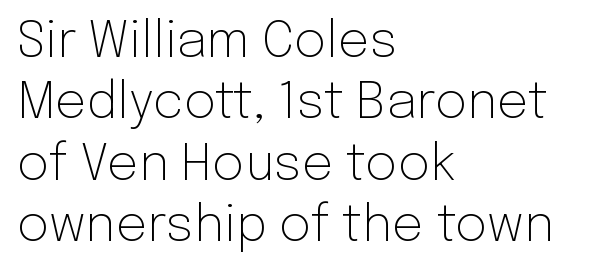
Q: Is the text bold? A: No.
Q: Is the text italic (slanted)? A: No, it is upright.
Q: Is the typeface a serif or a sans-serif typeface? A: Sans-serif.
Q: Is the text underlined? A: No.
Q: How is the paragraph aligned? A: Left-aligned.
Q: Is the spacing between letters normal or unusually wide? A: Normal.
Q: Width (condensed, normal, or wide)? A: Normal.
Q: Stroke contrast? A: Low.
Q: x-height? A: Medium.
Q: Monospaced? A: No.
